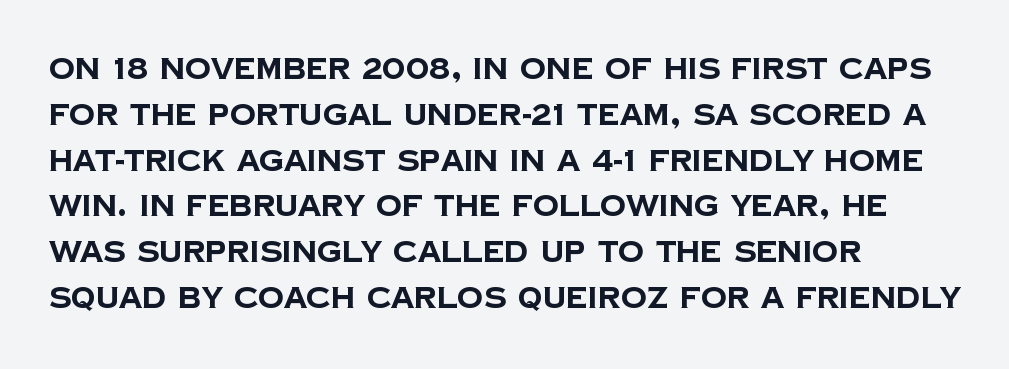
The image shows 29 px bold sans-serif type; set left-aligned, normal line spacing (1.58x), normal letter spacing, not underlined; low stroke contrast and a large x-height.
